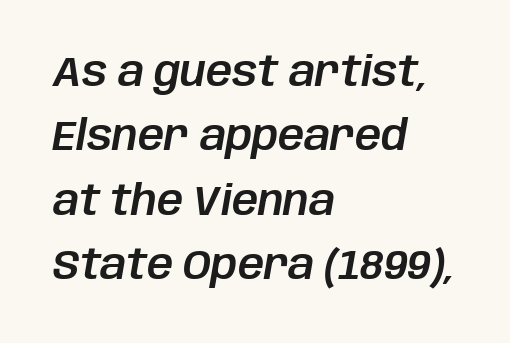
{"italic": "yes", "lean": "right", "slant_degrees": 10, "width": "normal", "stroke_contrast": "low", "x_height": "large", "monospaced": "no", "underline": "no", "align": "left", "line_spacing": "normal", "line_spacing_ratio": 1.57, "letter_spacing": "normal", "letter_spacing_em": 0.0, "glyph_px": 41}
